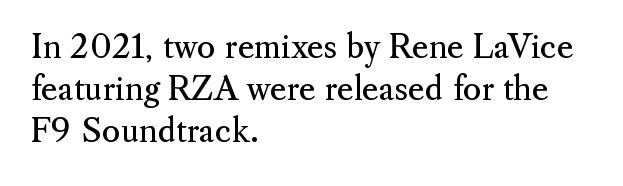
The image shows 32 px regular-weight serif type, upright; set left-aligned, normal line spacing (1.32x), normal letter spacing, not underlined; medium stroke contrast and a small x-height.
